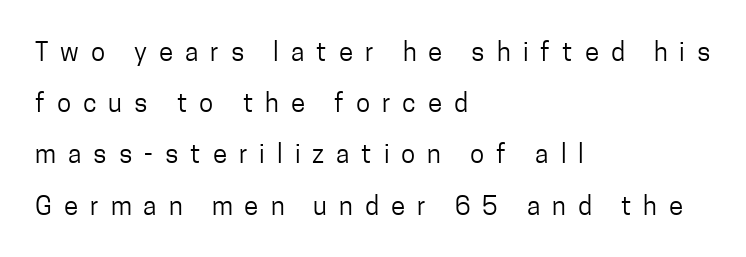
Q: Is the text bold? A: No.
Q: Is the text italic (slanted)? A: No, it is upright.
Q: Is the text underlined? A: No.
Q: How is the paragraph aligned? A: Left-aligned.
Q: Is the spacing between letters normal or unusually wide? A: Unusually wide.
Q: Is the spacing between lines tight, normal or loose? A: Loose.
